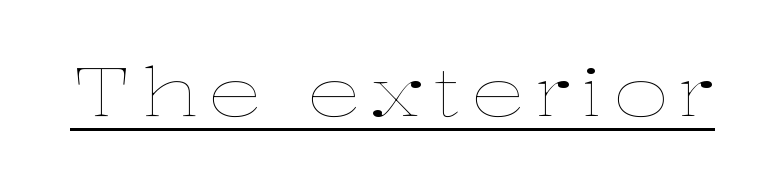
Posture: straight, roman, zero tilt. Weight: in the light-to-regular range. Note the varied advance widths — an 'i' is clearly narrower than an 'm'. Every word sits above its own underline.
